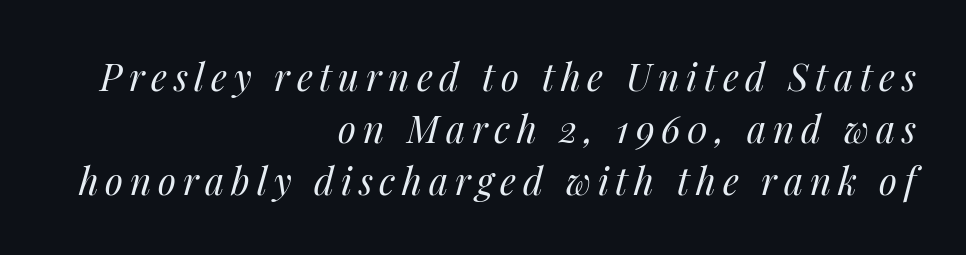
Q: Is the text bold? A: No.
Q: Is the text italic (slanted)? A: Yes, it leans right by about 14 degrees.
Q: Is the text underlined? A: No.
Q: How is the paragraph aligned? A: Right-aligned.
Q: Is the spacing between lines tight, normal or loose? A: Normal.
Q: Width (condensed, normal, or wide)? A: Normal.
Q: Stroke contrast? A: Medium.
Q: x-height? A: Medium.
Q: Monospaced? A: No.
